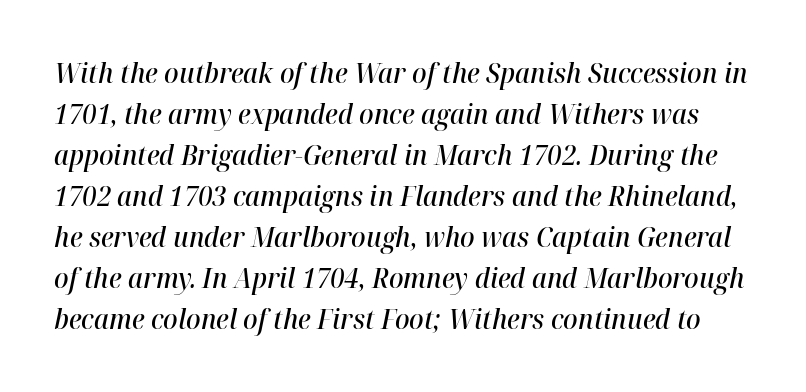
Q: Is the text bold? A: Semi-bold.
Q: Is the text italic (slanted)? A: Yes, it leans right by about 12 degrees.
Q: Is the text underlined? A: No.
Q: Is the spacing between letters normal or unusually wide? A: Normal.
Q: Is the spacing between lines tight, normal or loose? A: Normal.
